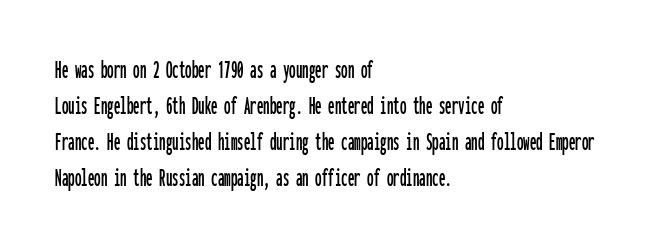
This is roman type, the default non-slanted kind. Standard letterfit; no display-style spreading of the glyphs. Evenly set lines give the paragraph a standard silhouette. The specimen omits any rule beneath the text block's lines. The paragraph shown leans on its left margin.
